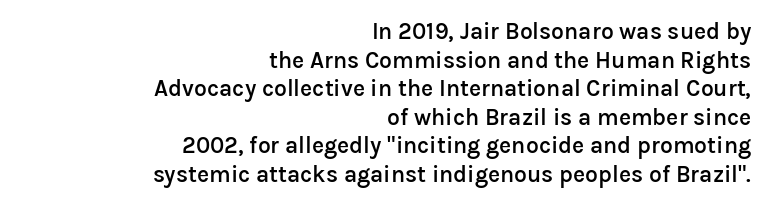
{"italic": "no", "bold": "semi", "underline": "no", "align": "right", "line_spacing_ratio": 1.24, "letter_spacing": "normal", "letter_spacing_em": 0.0, "glyph_px": 23}
